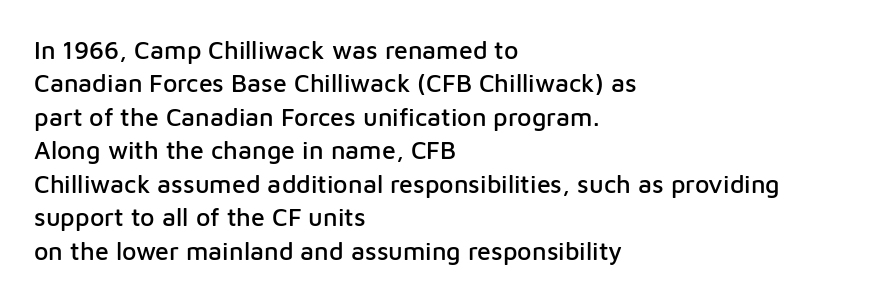
{"italic": "no", "underline": "no", "align": "left", "line_spacing": "normal", "line_spacing_ratio": 1.34, "letter_spacing": "normal", "letter_spacing_em": 0.0, "glyph_px": 25}
